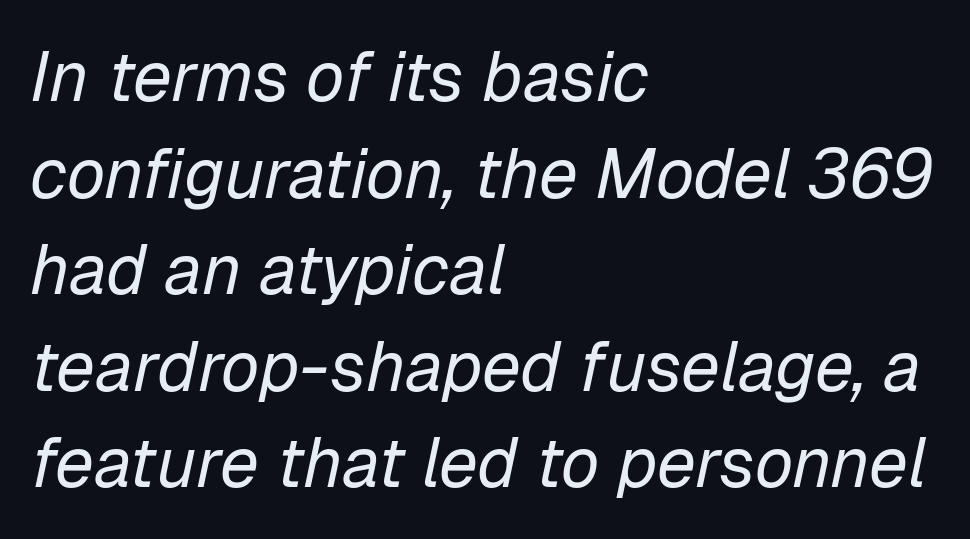
Q: Is the text bold? A: No.
Q: Is the text italic (slanted)? A: Yes, it leans right by about 12 degrees.
Q: Is the text underlined? A: No.
Q: How is the paragraph aligned? A: Left-aligned.
Q: Is the spacing between letters normal or unusually wide? A: Normal.
Q: Is the spacing between lines tight, normal or loose? A: Normal.
Q: Width (condensed, normal, or wide)? A: Normal.
Q: Stroke contrast? A: Low.
Q: x-height? A: Medium.
Q: Monospaced? A: No.
